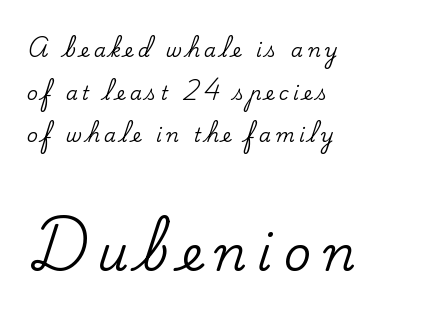
Looks like regular typesetting: each glyph gets only the width it needs. Observe the wide spacing: letters keep a clear distance from each other. Observe the serifs anchoring each vertical stroke in this sample. Compared with typical paragraphs, the rows here are farther apart. Casual observation: everything's shoved over to the left.
